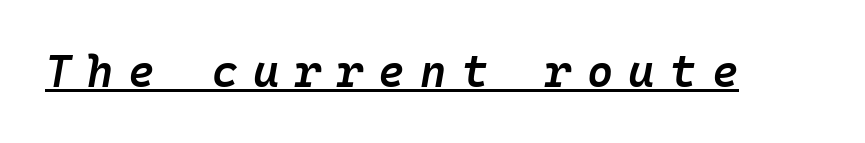
Q: Is the text bold? A: Semi-bold.
Q: Is the text italic (slanted)? A: Yes, it leans right by about 10 degrees.
Q: Is the text underlined? A: Yes.
Q: Is the spacing between letters normal or unusually wide? A: Unusually wide.
Q: Width (condensed, normal, or wide)? A: Normal.
Q: Stroke contrast? A: Low.
Q: x-height? A: Medium.
Q: Monospaced? A: Yes.
